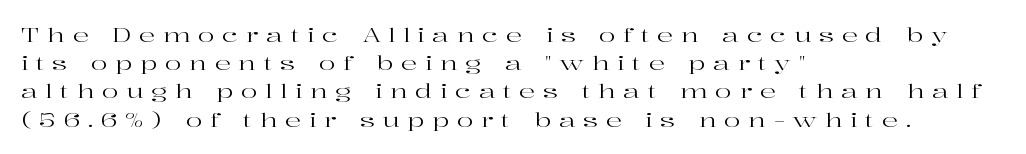
Q: Is the text bold? A: No.
Q: Is the text italic (slanted)? A: No, it is upright.
Q: Is the text underlined? A: No.
Q: How is the paragraph aligned? A: Left-aligned.
Q: Is the spacing between letters normal or unusually wide? A: Unusually wide.
Q: Is the spacing between lines tight, normal or loose? A: Normal.
